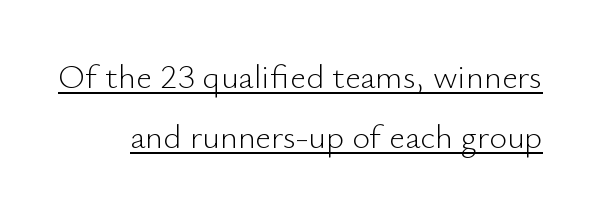
{"serif": "no", "italic": "no", "bold": "no", "weight": "light", "width": "normal", "stroke_contrast": "low", "x_height": "small", "monospaced": "no", "underline": "yes", "line_spacing_ratio": 1.77, "letter_spacing": "normal", "letter_spacing_em": 0.0, "glyph_px": 34}
